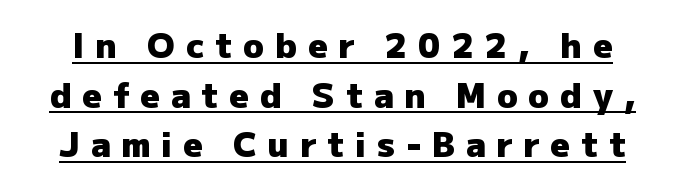
Q: Is the text bold? A: Yes.
Q: Is the text italic (slanted)? A: No, it is upright.
Q: Is the typeface a serif or a sans-serif typeface? A: Sans-serif.
Q: Is the text underlined? A: Yes.
Q: Is the spacing between letters normal or unusually wide? A: Unusually wide.
Q: Is the spacing between lines tight, normal or loose? A: Normal.
Q: Width (condensed, normal, or wide)? A: Normal.
Q: Stroke contrast? A: Low.
Q: x-height? A: Medium.
Q: Monospaced? A: No.
